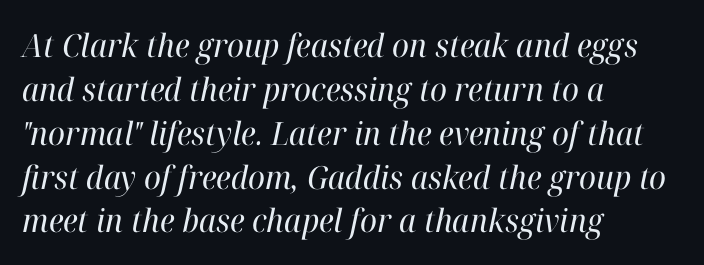
Q: Is the text bold? A: No.
Q: Is the text italic (slanted)? A: Yes, it leans right by about 12 degrees.
Q: Is the typeface a serif or a sans-serif typeface? A: Serif.
Q: Is the text underlined? A: No.
Q: How is the paragraph aligned? A: Left-aligned.
Q: Is the spacing between letters normal or unusually wide? A: Normal.
Q: Is the spacing between lines tight, normal or loose? A: Normal.
Q: Width (condensed, normal, or wide)? A: Normal.
Q: Stroke contrast? A: High.
Q: x-height? A: Medium.
Q: Monospaced? A: No.
